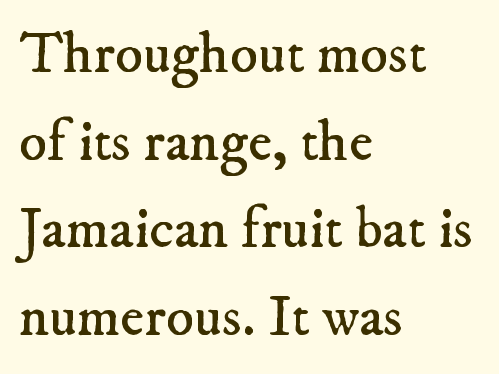
{"serif": "yes", "bold": "no", "weight": "regular", "width": "normal", "stroke_contrast": "low", "x_height": "small", "monospaced": "no", "underline": "no", "align": "left", "line_spacing": "normal", "line_spacing_ratio": 1.51, "letter_spacing": "normal", "letter_spacing_em": 0.0, "glyph_px": 58}
